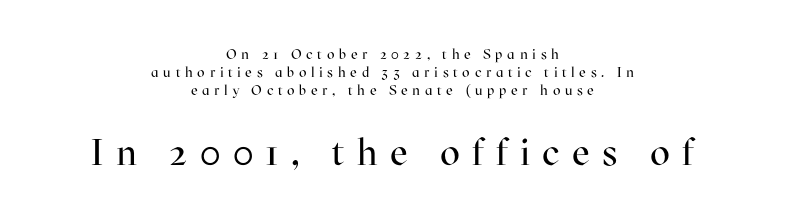
{"serif": "yes", "italic": "no", "bold": "no", "weight": "regular", "width": "normal", "stroke_contrast": "high", "x_height": "medium", "monospaced": "no", "underline": "no", "align": "center", "line_spacing": "normal", "line_spacing_ratio": 1.29, "letter_spacing": "wide", "letter_spacing_em": 0.33, "larger_block": "second", "size_ratio": 2.64, "glyph_px": 37}
